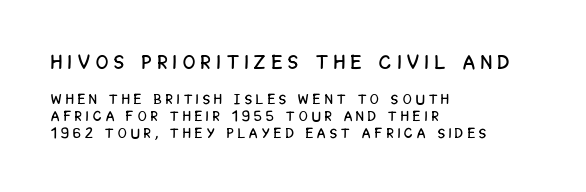
The image shows 20 px text type, upright; set left-aligned, line spacing 1.2x, unusually wide letter spacing (+0.32 em), not underlined; the first (top) block is 1.43x larger.
